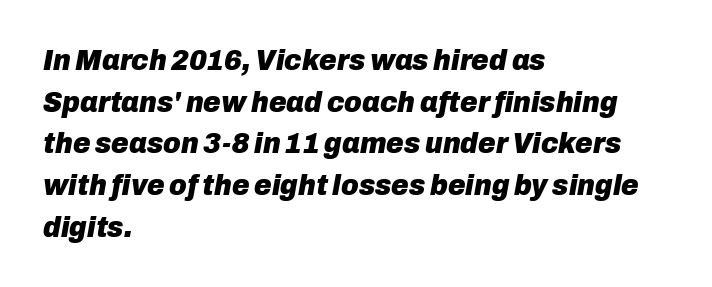
The image shows 30 px heavy type, italic (leaning right); set left-aligned, normal line spacing (1.39x), normal letter spacing, not underlined; low stroke contrast and a medium x-height.
